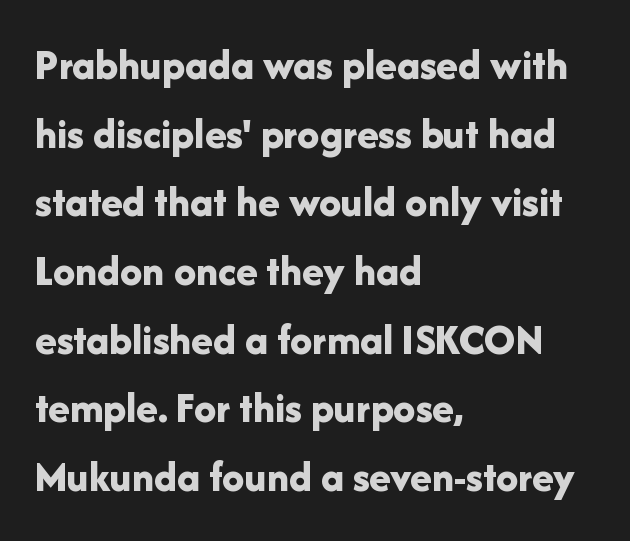
{"serif": "no", "italic": "no", "bold": "yes", "weight": "bold", "width": "normal", "stroke_contrast": "low", "x_height": "medium", "monospaced": "no", "underline": "no", "align": "left", "line_spacing": "normal", "line_spacing_ratio": 1.56, "letter_spacing": "normal", "letter_spacing_em": 0.0, "glyph_px": 44}
